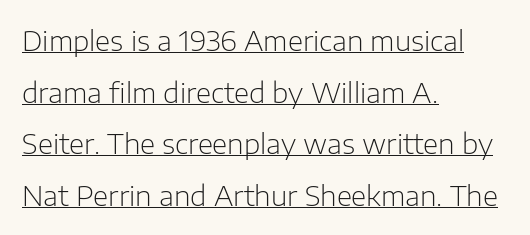
The weight tops out at a normal text grade. These characters rest on top of a visible drawn line. A classic flush-left, rag-right setting is used for this passage. Spacing between characters is what you'd get straight out of the box. Think of a printed novel: that variable character pitch is what you see here.
